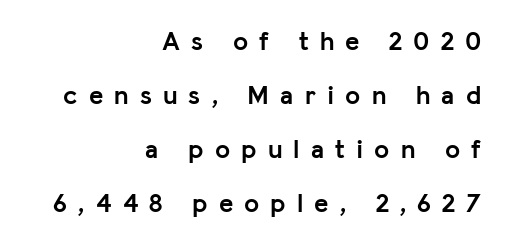
The image shows 27 px bold type, upright; set right-aligned, loose line spacing (2.0x), unusually wide letter spacing (+0.41 em), not underlined.
